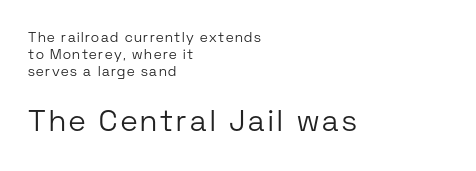
Q: Is the text bold? A: No.
Q: Is the text italic (slanted)? A: No, it is upright.
Q: Is the typeface a serif or a sans-serif typeface? A: Sans-serif.
Q: Is the text underlined? A: No.
Q: How is the paragraph aligned? A: Left-aligned.
Q: Which block of text is set in a larger size, the first (top) or the second (bottom)? A: The second (bottom) one.
Q: Width (condensed, normal, or wide)? A: Normal.
Q: Stroke contrast? A: Low.
Q: x-height? A: Medium.
Q: Monospaced? A: No.
